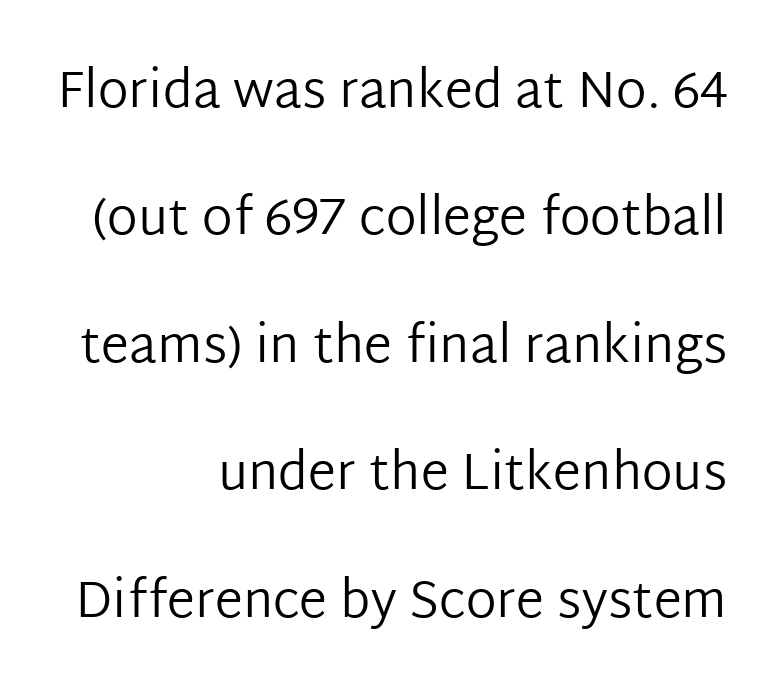
Q: Is the text bold? A: No.
Q: Is the text italic (slanted)? A: No, it is upright.
Q: Is the typeface a serif or a sans-serif typeface? A: Sans-serif.
Q: Is the text underlined? A: No.
Q: How is the paragraph aligned? A: Right-aligned.
Q: Is the spacing between letters normal or unusually wide? A: Normal.
Q: Is the spacing between lines tight, normal or loose? A: Loose.
Q: Width (condensed, normal, or wide)? A: Normal.
Q: Stroke contrast? A: Low.
Q: x-height? A: Medium.
Q: Monospaced? A: No.
